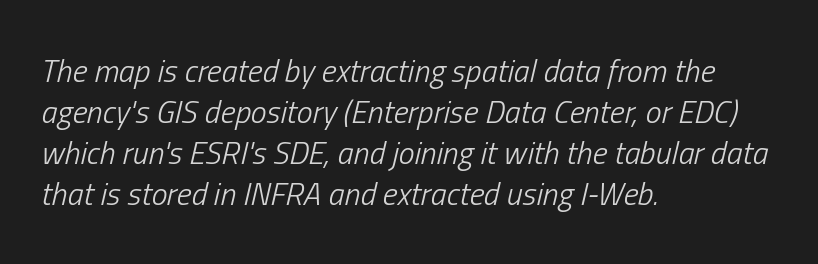
The image shows 32 px light, condensed type, italic (leaning right); set left-aligned, normal line spacing (1.28x), normal letter spacing, not underlined; low stroke contrast and a medium x-height.
